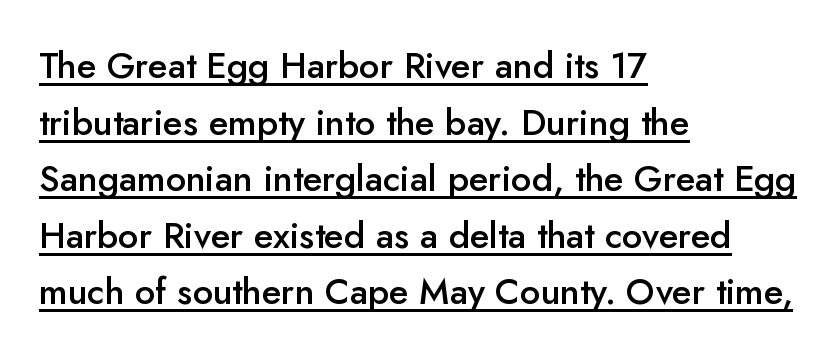
Q: Is the text bold? A: Semi-bold.
Q: Is the text italic (slanted)? A: No, it is upright.
Q: Is the typeface a serif or a sans-serif typeface? A: Sans-serif.
Q: Is the text underlined? A: Yes.
Q: How is the paragraph aligned? A: Left-aligned.
Q: Is the spacing between letters normal or unusually wide? A: Normal.
Q: Is the spacing between lines tight, normal or loose? A: Normal.
Q: Width (condensed, normal, or wide)? A: Normal.
Q: Stroke contrast? A: Low.
Q: x-height? A: Small.
Q: Monospaced? A: No.
